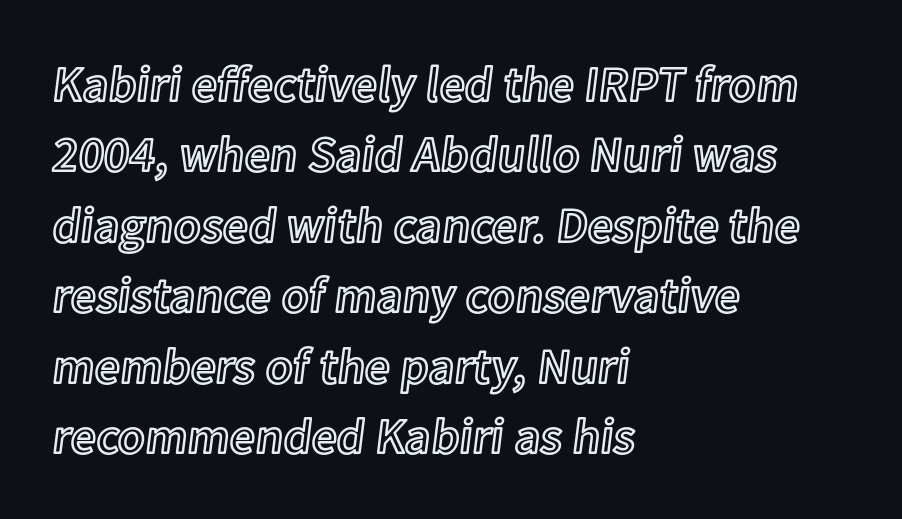
{"width": "normal", "x_height": "medium", "monospaced": "no", "underline": "no", "align": "left", "line_spacing": "normal", "line_spacing_ratio": 1.41, "letter_spacing": "normal", "letter_spacing_em": 0.0, "glyph_px": 50}
